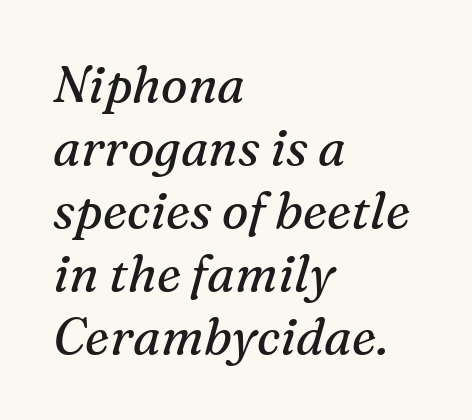
Q: Is the text bold? A: No.
Q: Is the text italic (slanted)? A: Yes, it leans right by about 16 degrees.
Q: Is the typeface a serif or a sans-serif typeface? A: Serif.
Q: Is the text underlined? A: No.
Q: How is the paragraph aligned? A: Left-aligned.
Q: Is the spacing between letters normal or unusually wide? A: Normal.
Q: Is the spacing between lines tight, normal or loose? A: Normal.
Q: Width (condensed, normal, or wide)? A: Normal.
Q: Stroke contrast? A: Medium.
Q: x-height? A: Medium.
Q: Monospaced? A: No.
